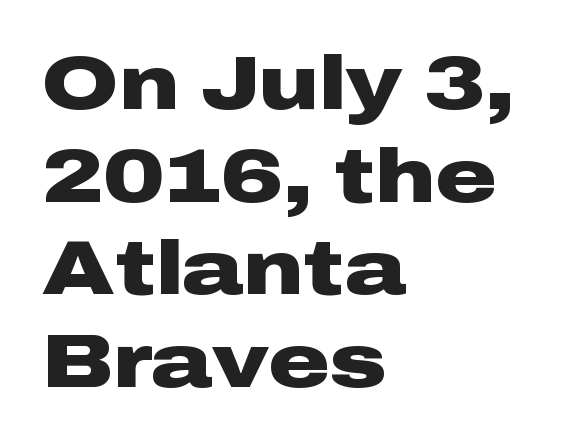
Q: Is the text bold? A: Yes.
Q: Is the text italic (slanted)? A: No, it is upright.
Q: Is the typeface a serif or a sans-serif typeface? A: Sans-serif.
Q: Is the text underlined? A: No.
Q: How is the paragraph aligned? A: Left-aligned.
Q: Is the spacing between letters normal or unusually wide? A: Normal.
Q: Width (condensed, normal, or wide)? A: Wide.
Q: Stroke contrast? A: Low.
Q: x-height? A: Medium.
Q: Monospaced? A: No.
